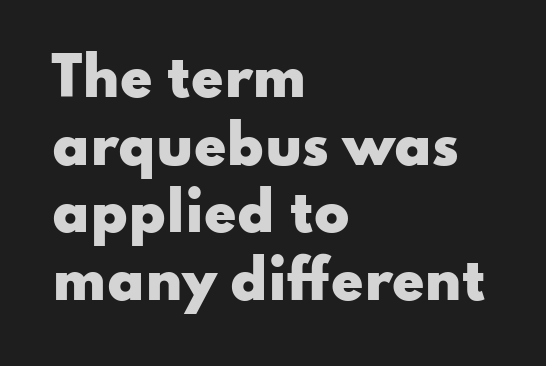
Posture: upright roman. The passage shown stacks its lines at a standard gap. Unlike a traditional serif, this face leaves its strokes unadorned. The passage shown is not underscored anywhere.
